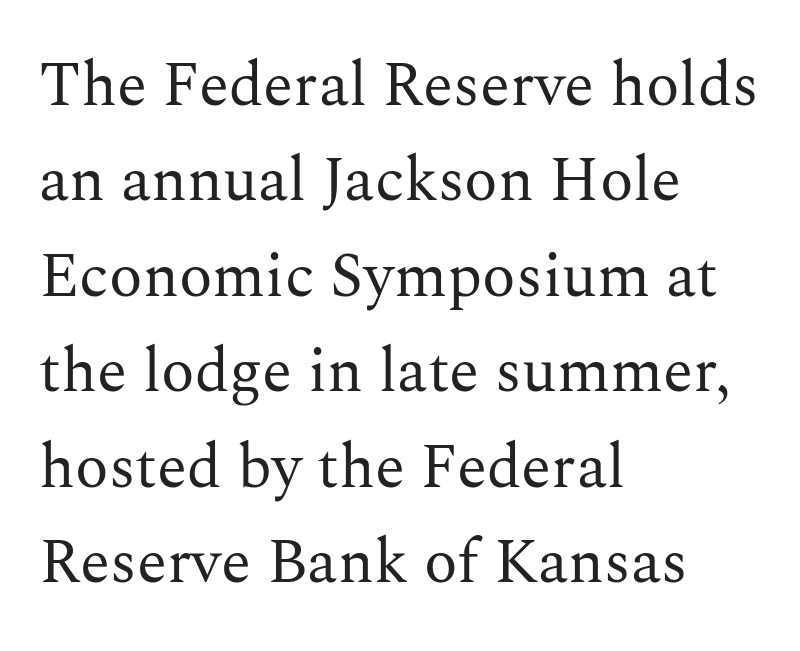
Q: Is the text bold? A: No.
Q: Is the text italic (slanted)? A: No, it is upright.
Q: Is the typeface a serif or a sans-serif typeface? A: Serif.
Q: Is the text underlined? A: No.
Q: How is the paragraph aligned? A: Left-aligned.
Q: Is the spacing between letters normal or unusually wide? A: Normal.
Q: Is the spacing between lines tight, normal or loose? A: Normal.
Q: Width (condensed, normal, or wide)? A: Normal.
Q: Stroke contrast? A: Medium.
Q: x-height? A: Medium.
Q: Monospaced? A: No.
